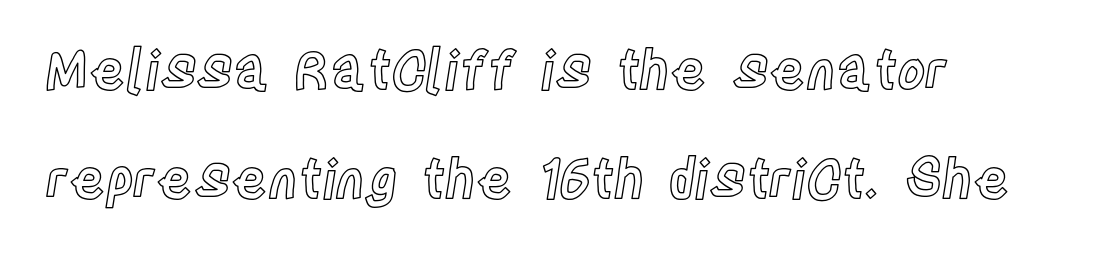
Nobody drew a line under any word here. Looks like regular typesetting: each glyph gets only the width it needs. Nobody touched the tracking dial on this one. Typeset ragged right — the left edge is the straight one. What's the leading like? Stretched, with rows far apart.
